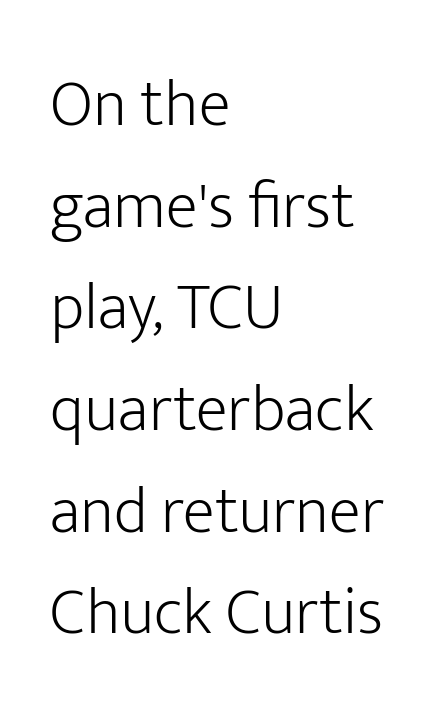
Q: Is the text bold? A: No.
Q: Is the text italic (slanted)? A: No, it is upright.
Q: Is the typeface a serif or a sans-serif typeface? A: Sans-serif.
Q: Is the text underlined? A: No.
Q: How is the paragraph aligned? A: Left-aligned.
Q: Is the spacing between letters normal or unusually wide? A: Normal.
Q: Is the spacing between lines tight, normal or loose? A: Normal.
Q: Width (condensed, normal, or wide)? A: Normal.
Q: Stroke contrast? A: Low.
Q: x-height? A: Medium.
Q: Monospaced? A: No.
